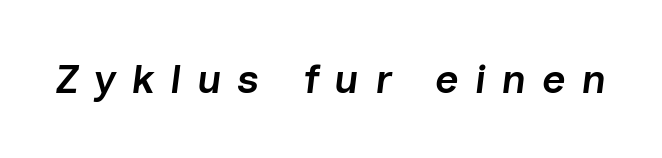
The image shows 41 px semibold type, italic (leaning right); set unusually wide letter spacing (+0.38 em), not underlined; low stroke contrast and a medium x-height.
